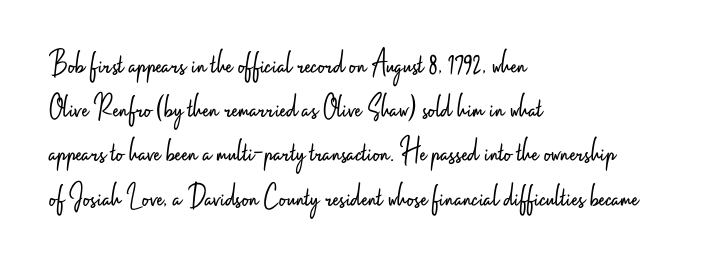
Q: Is the text bold? A: No.
Q: Is the text italic (slanted)? A: Yes.
Q: Is the typeface a serif or a sans-serif typeface? A: Sans-serif.
Q: Is the text underlined? A: No.
Q: How is the paragraph aligned? A: Left-aligned.
Q: Is the spacing between letters normal or unusually wide? A: Normal.
Q: Is the spacing between lines tight, normal or loose? A: Normal.
Q: Width (condensed, normal, or wide)? A: Condensed.
Q: Stroke contrast? A: Low.
Q: x-height? A: Small.
Q: Monospaced? A: No.
